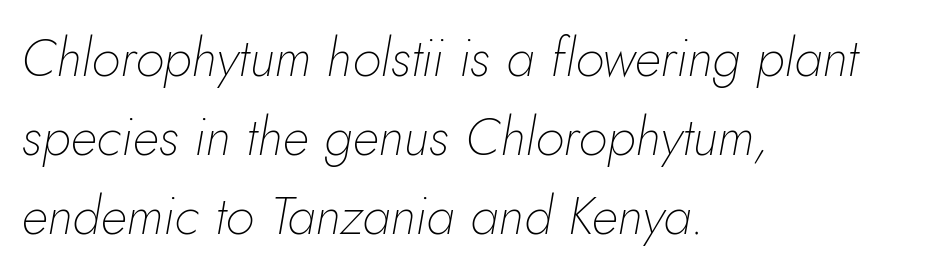
{"italic": "yes", "lean": "right", "slant_degrees": 10, "bold": "no", "weight": "thin", "width": "normal", "stroke_contrast": "low", "x_height": "small", "monospaced": "no", "underline": "no", "align": "left", "line_spacing": "normal", "line_spacing_ratio": 1.49, "letter_spacing": "normal", "letter_spacing_em": 0.0, "glyph_px": 53}
